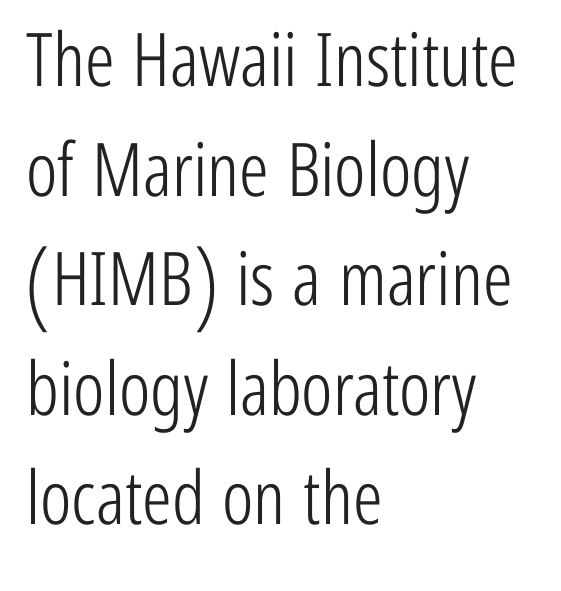
{"serif": "no", "italic": "no", "bold": "no", "weight": "light", "width": "condensed", "stroke_contrast": "low", "x_height": "medium", "monospaced": "no", "underline": "no", "align": "left", "line_spacing": "normal", "line_spacing_ratio": 1.48, "letter_spacing": "normal", "letter_spacing_em": 0.0, "glyph_px": 74}
